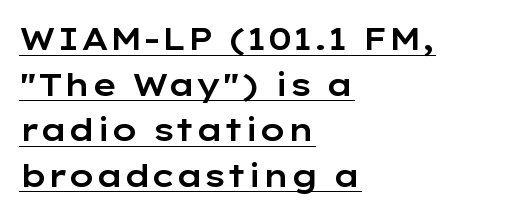
These lines are rendered in a variable-pitch font. A classic flush-left, rag-right setting is used for this passage. No extra tracking has been applied to these lines. This sample uses a sans-serif face.
